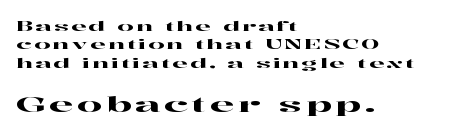
The later block is typeset at a bigger size than the earlier block. Leftover space on each line is placed entirely after the last word. Posture: upright roman. Vertically, the passage feels balanced, rows spaced as you'd expect. Honestly, there is no underline to notice here at all.
